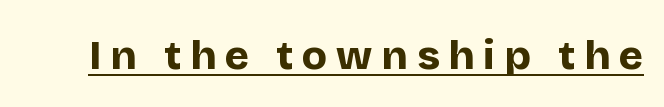
{"serif": "no", "italic": "no", "bold": "yes", "weight": "bold", "width": "normal", "stroke_contrast": "low", "x_height": "large", "monospaced": "no", "underline": "yes", "letter_spacing": "wide", "letter_spacing_em": 0.22, "glyph_px": 41}
